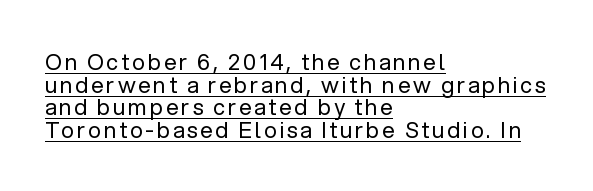
Each line starts at the same left margin while the right side varies. No italicization has been applied; the sample stays upright. Students, observe the line beneath the letters — that is underlining. This reads as an unemphasized weight, regular at the heaviest. Tightly led — the rows are bunched.
